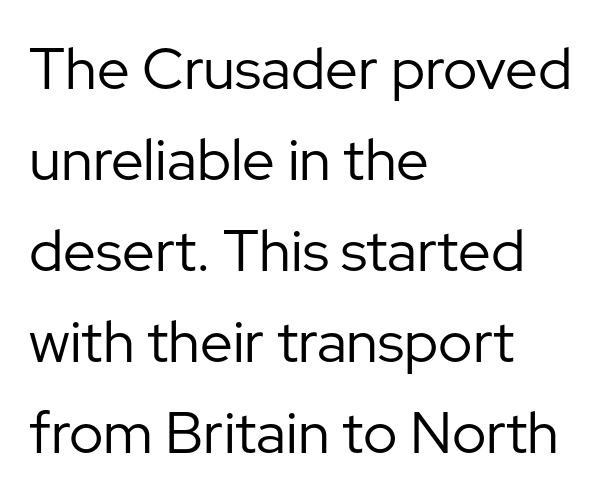
The image shows 58 px regular-weight sans-serif type, upright; set left-aligned, normal line spacing (1.57x), normal letter spacing, not underlined; low stroke contrast and a medium x-height.
